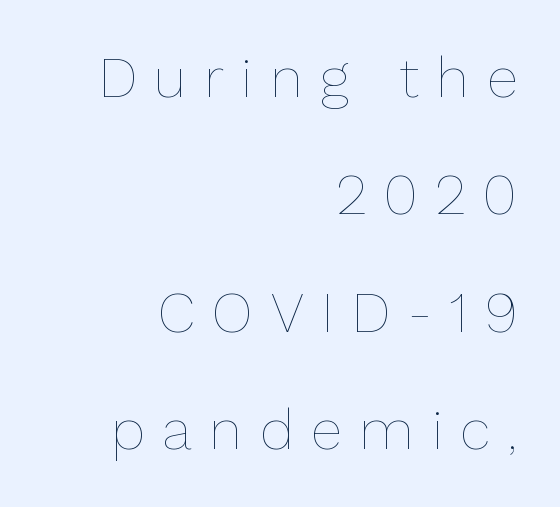
Q: Is the text bold? A: No.
Q: Is the text italic (slanted)? A: No, it is upright.
Q: Is the text underlined? A: No.
Q: How is the paragraph aligned? A: Right-aligned.
Q: Is the spacing between letters normal or unusually wide? A: Unusually wide.
Q: Is the spacing between lines tight, normal or loose? A: Loose.
Q: Width (condensed, normal, or wide)? A: Normal.
Q: Stroke contrast? A: Low.
Q: x-height? A: Medium.
Q: Monospaced? A: No.
